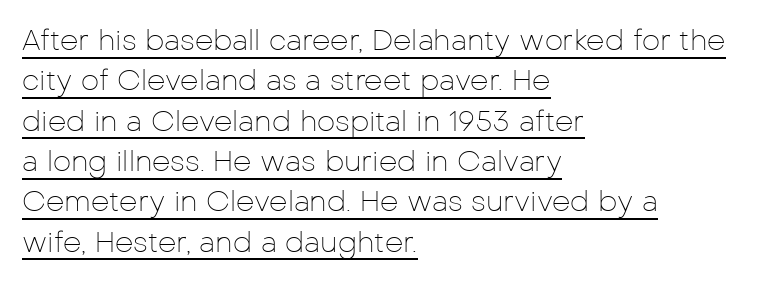
The image shows 29 px thin sans-serif type, upright; set left-aligned, normal line spacing (1.39x), normal letter spacing, underlined; low stroke contrast and a medium x-height.
